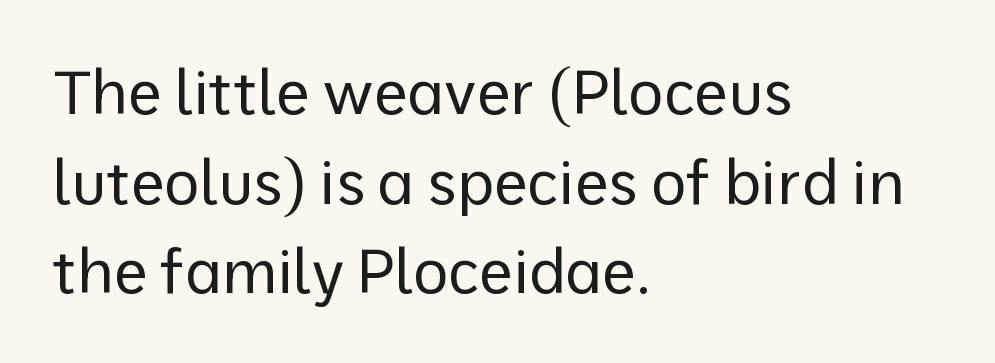
No italicization has been applied; the sample stays upright. Stroke thickness stays within the range of a standard reading face or lighter. I'd call this a sans setting — the letters go barefoot. Rule under the text: the space is simply empty.
